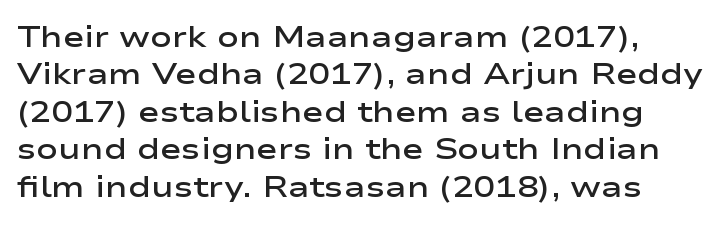
{"serif": "no", "italic": "no", "bold": "semi", "weight": "semibold", "width": "wide", "stroke_contrast": "low", "x_height": "medium", "monospaced": "no", "underline": "no", "align": "left", "line_spacing": "normal", "line_spacing_ratio": 1.29, "letter_spacing": "normal", "letter_spacing_em": 0.0, "glyph_px": 29}
